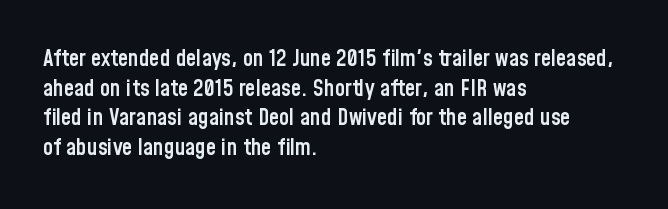
Q: Is the text bold? A: Semi-bold.
Q: Is the text italic (slanted)? A: No, it is upright.
Q: Is the text underlined? A: No.
Q: How is the paragraph aligned? A: Left-aligned.
Q: Is the spacing between letters normal or unusually wide? A: Normal.
Q: Is the spacing between lines tight, normal or loose? A: Normal.
